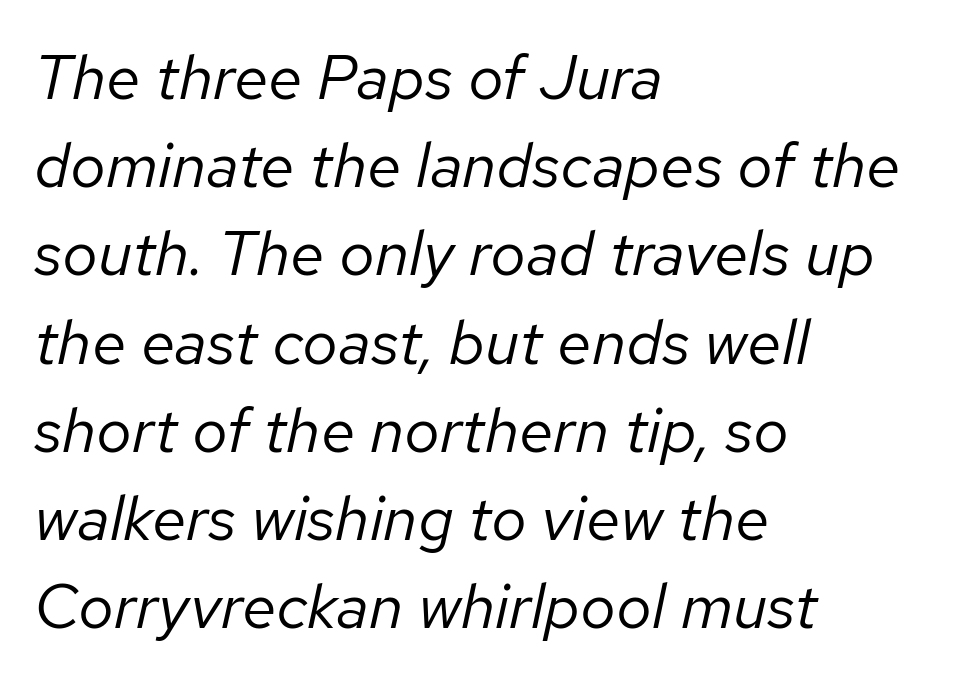
Q: Is the text bold? A: No.
Q: Is the text italic (slanted)? A: Yes, it leans right by about 12 degrees.
Q: Is the text underlined? A: No.
Q: How is the paragraph aligned? A: Left-aligned.
Q: Is the spacing between letters normal or unusually wide? A: Normal.
Q: Is the spacing between lines tight, normal or loose? A: Normal.
Q: Width (condensed, normal, or wide)? A: Normal.
Q: Stroke contrast? A: Low.
Q: x-height? A: Medium.
Q: Monospaced? A: No.
